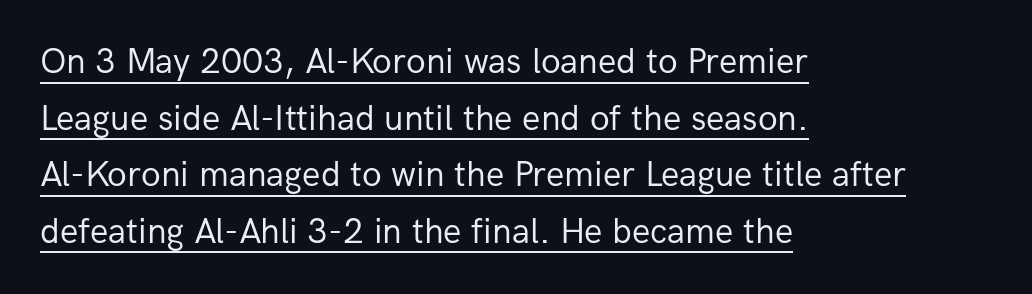
{"serif": "no", "italic": "no", "bold": "no", "weight": "regular", "width": "normal", "stroke_contrast": "low", "x_height": "medium", "monospaced": "no", "underline": "yes", "align": "left", "line_spacing": "normal", "line_spacing_ratio": 1.57, "letter_spacing": "normal", "letter_spacing_em": 0.0, "glyph_px": 36}
